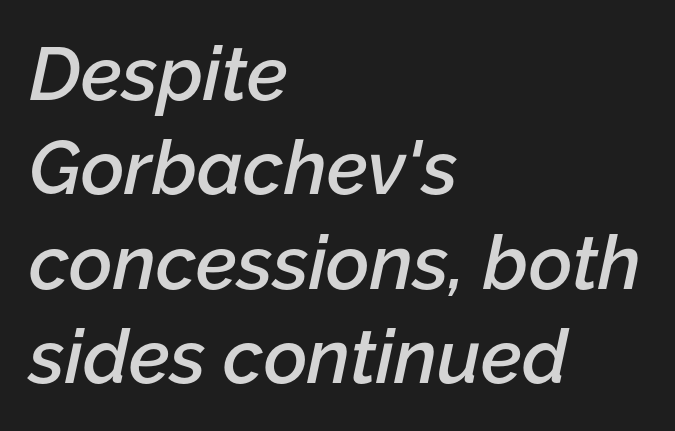
The image shows 75 px semibold type, italic (leaning right); set left-aligned, normal line spacing (1.26x), normal letter spacing, not underlined; low stroke contrast and a medium x-height.
